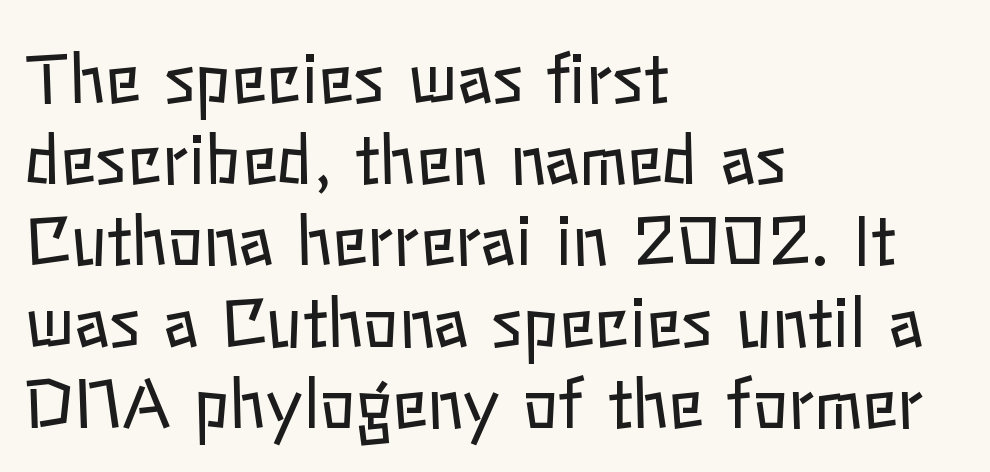
The image shows 66 px regular-weight type, upright; set left-aligned, line spacing 1.23x, normal letter spacing, not underlined; low stroke contrast and a medium x-height.
